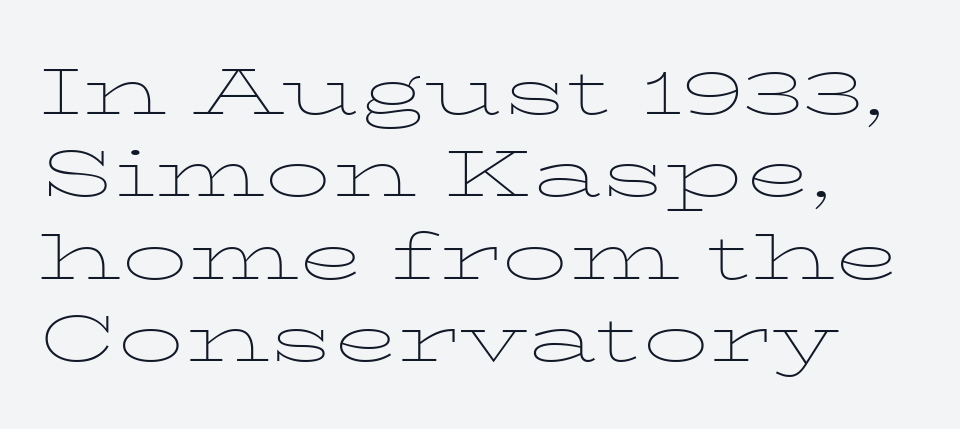
The image shows 66 px thin, wide serif type, upright; set left-aligned, normal line spacing (1.25x), normal letter spacing, not underlined; low stroke contrast and a medium x-height.
